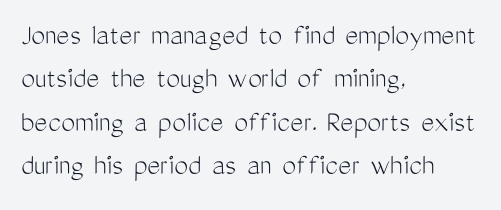
Q: Is the text bold? A: No.
Q: Is the text italic (slanted)? A: No, it is upright.
Q: Is the typeface a serif or a sans-serif typeface? A: Sans-serif.
Q: Is the text underlined? A: No.
Q: How is the paragraph aligned? A: Left-aligned.
Q: Is the spacing between letters normal or unusually wide? A: Normal.
Q: Is the spacing between lines tight, normal or loose? A: Normal.
Q: Width (condensed, normal, or wide)? A: Condensed.
Q: Stroke contrast? A: Medium.
Q: x-height? A: Medium.
Q: Monospaced? A: No.
